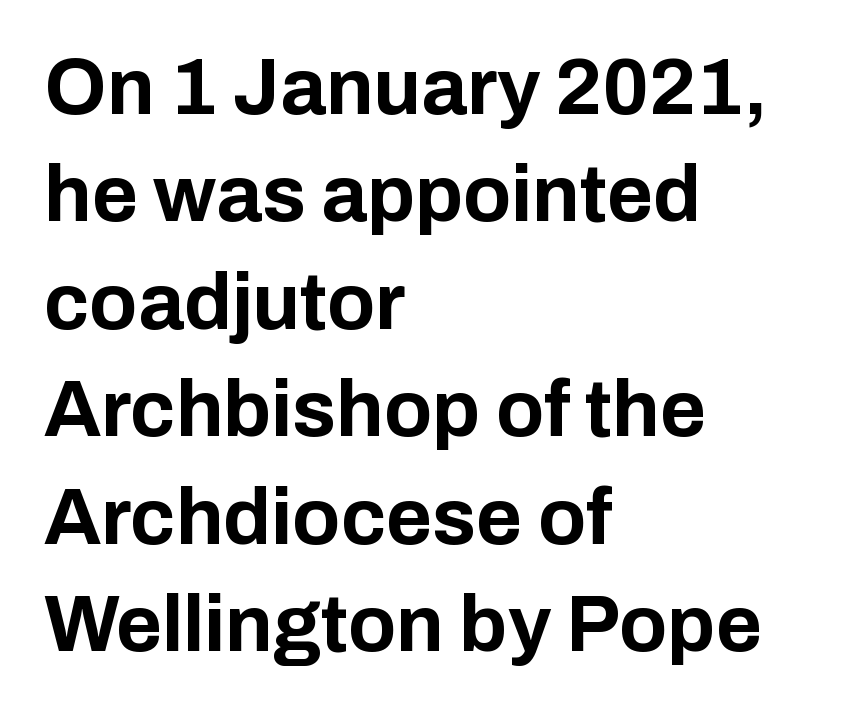
The image shows 79 px bold sans-serif type, upright; set left-aligned, normal line spacing (1.36x), normal letter spacing, not underlined; low stroke contrast and a medium x-height.
